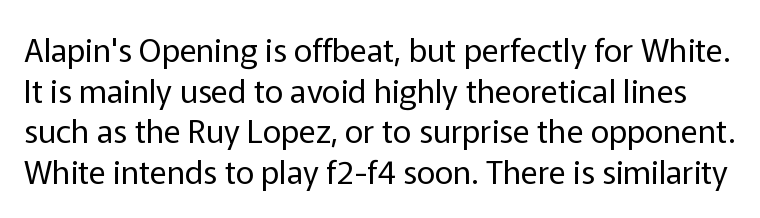
Clear beneath every line of the passage. Rendered with straight, roman letterforms. Each letter's strokes conclude bluntly, with no projecting serifs. A light-to-regular cut is what we see here. Nobody touched the tracking dial on this one.
